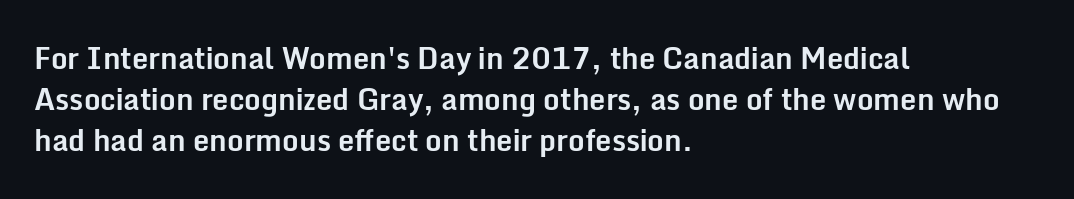
{"serif": "no", "italic": "no", "bold": "yes", "weight": "bold", "width": "normal", "stroke_contrast": "low", "x_height": "medium", "monospaced": "no", "underline": "no", "align": "left", "line_spacing": "normal", "line_spacing_ratio": 1.42, "letter_spacing": "normal", "letter_spacing_em": 0.0, "glyph_px": 29}
